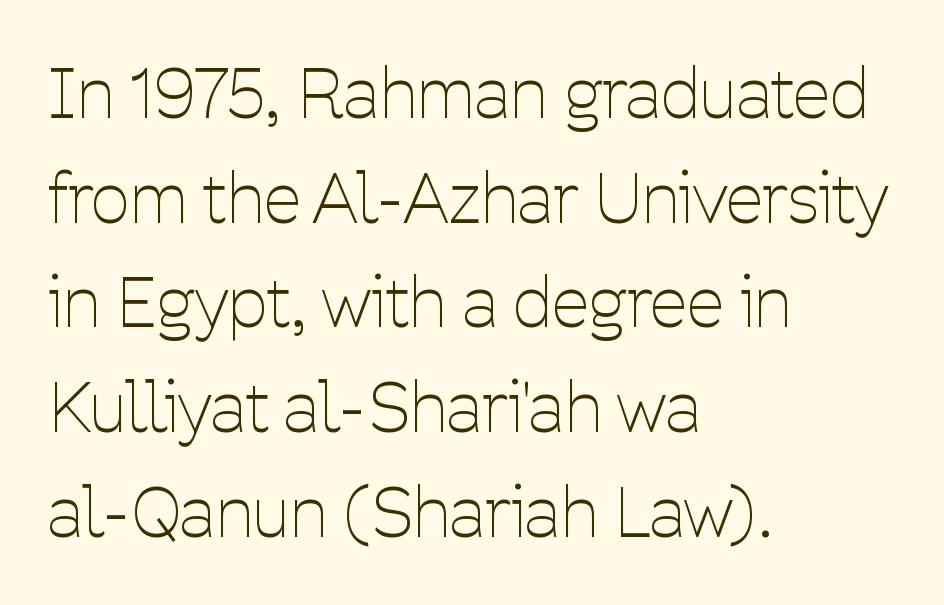
Q: Is the text bold? A: No.
Q: Is the text italic (slanted)? A: No, it is upright.
Q: Is the typeface a serif or a sans-serif typeface? A: Sans-serif.
Q: Is the text underlined? A: No.
Q: How is the paragraph aligned? A: Left-aligned.
Q: Is the spacing between letters normal or unusually wide? A: Normal.
Q: Is the spacing between lines tight, normal or loose? A: Normal.
Q: Width (condensed, normal, or wide)? A: Condensed.
Q: Stroke contrast? A: Low.
Q: x-height? A: Medium.
Q: Monospaced? A: No.
